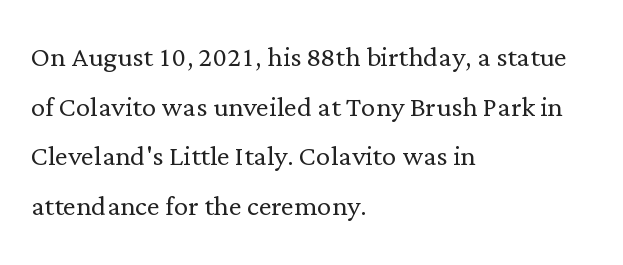
Q: Is the text bold? A: No.
Q: Is the text italic (slanted)? A: No, it is upright.
Q: Is the typeface a serif or a sans-serif typeface? A: Serif.
Q: Is the text underlined? A: No.
Q: How is the paragraph aligned? A: Left-aligned.
Q: Is the spacing between letters normal or unusually wide? A: Normal.
Q: Is the spacing between lines tight, normal or loose? A: Normal.
Q: Width (condensed, normal, or wide)? A: Normal.
Q: Stroke contrast? A: Low.
Q: x-height? A: Medium.
Q: Monospaced? A: No.
